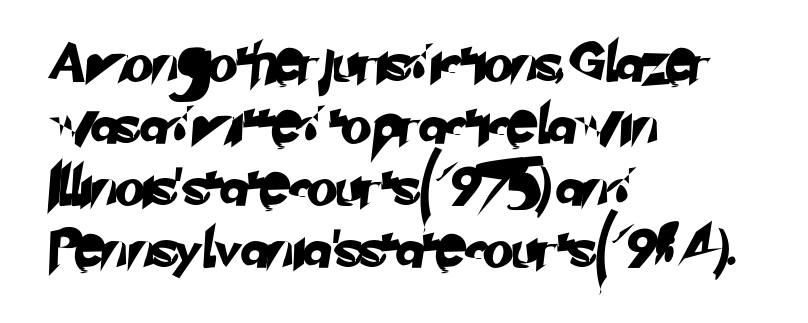
Q: Is the typeface a serif or a sans-serif typeface? A: Sans-serif.
Q: Is the text underlined? A: No.
Q: How is the paragraph aligned? A: Left-aligned.
Q: Is the spacing between letters normal or unusually wide? A: Normal.
Q: Is the spacing between lines tight, normal or loose? A: Normal.
Q: Width (condensed, normal, or wide)? A: Normal.
Q: Stroke contrast? A: Low.
Q: x-height? A: Small.
Q: Monospaced? A: No.
